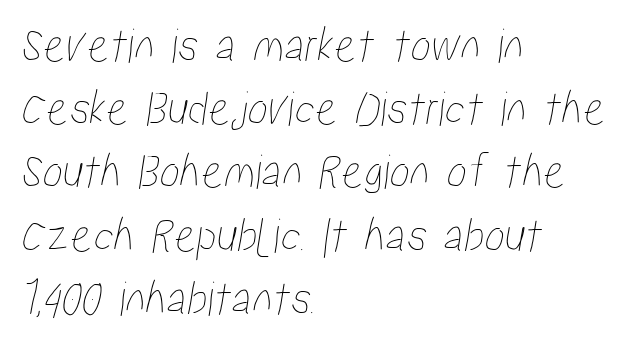
The image shows 51 px condensed type; set left-aligned, line spacing 1.24x, normal letter spacing, not underlined; low stroke contrast and a medium x-height.
